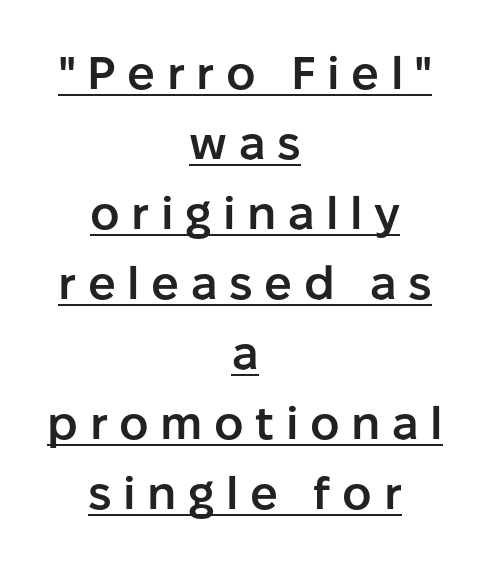
{"serif": "no", "italic": "no", "bold": "semi", "weight": "semibold", "width": "normal", "stroke_contrast": "low", "x_height": "medium", "monospaced": "no", "underline": "yes", "align": "center", "line_spacing": "normal", "line_spacing_ratio": 1.52, "letter_spacing": "wide", "letter_spacing_em": 0.25, "glyph_px": 46}
